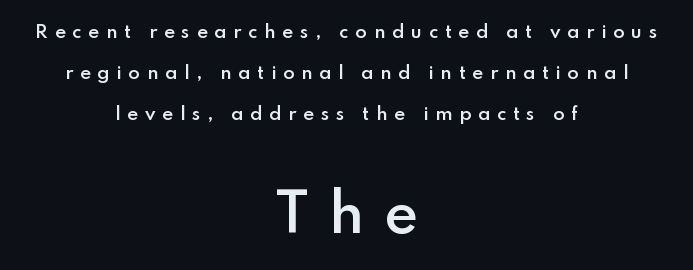
Q: Is the text bold? A: Semi-bold.
Q: Is the text italic (slanted)? A: No, it is upright.
Q: Is the typeface a serif or a sans-serif typeface? A: Sans-serif.
Q: Is the text underlined? A: No.
Q: How is the paragraph aligned? A: Centered.
Q: Is the spacing between letters normal or unusually wide? A: Unusually wide.
Q: Is the spacing between lines tight, normal or loose? A: Loose.
Q: Which block of text is set in a larger size, the first (top) or the second (bottom)? A: The second (bottom) one.
Q: Width (condensed, normal, or wide)? A: Normal.
Q: Stroke contrast? A: Low.
Q: x-height? A: Small.
Q: Monospaced? A: No.
